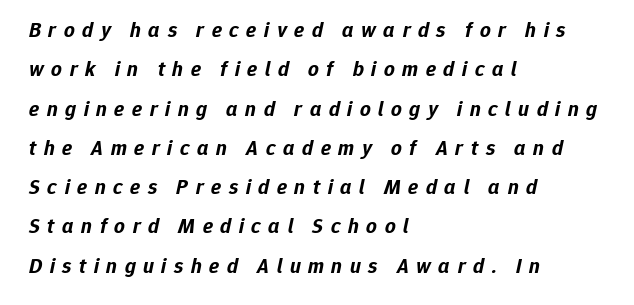
{"italic": "yes", "lean": "right", "slant_degrees": 12, "bold": "yes", "underline": "no", "align": "left", "line_spacing_ratio": 1.87, "letter_spacing": "wide", "letter_spacing_em": 0.36, "glyph_px": 21}
